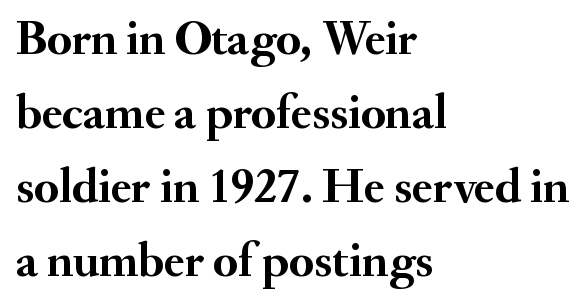
The image shows 49 px semibold serif type, upright; set left-aligned, normal line spacing (1.51x), normal letter spacing, not underlined; medium stroke contrast and a small x-height.
